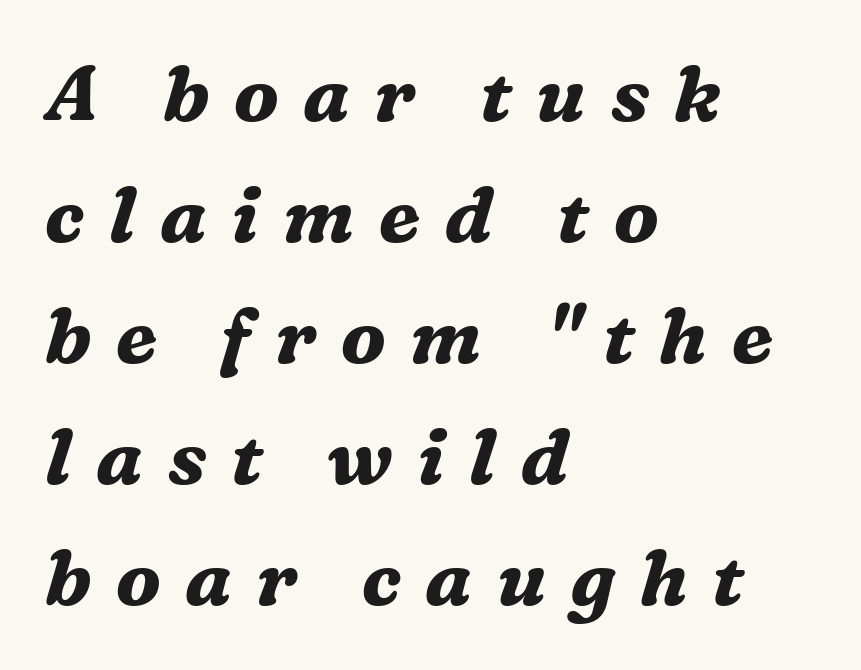
I'd describe the lettering as bold — thick and assertive. Characters are canted at an angle relative to the baseline's perpendicular. This rendering uses left alignment, leaving the right contour irregular. A typesetter would call this leading conventional body-copy spacing. The letters advance in unequal steps, a hallmark of proportional type. Unlike a clean sans, this face finishes its strokes with serifs.
